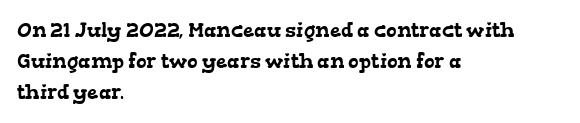
If you drew a ruler down the left edge, every line would touch it. Regular leading. Only glyphs here, with clear space below each row. Each word holds together tightly as a unit, with standard inter-letter gaps.
